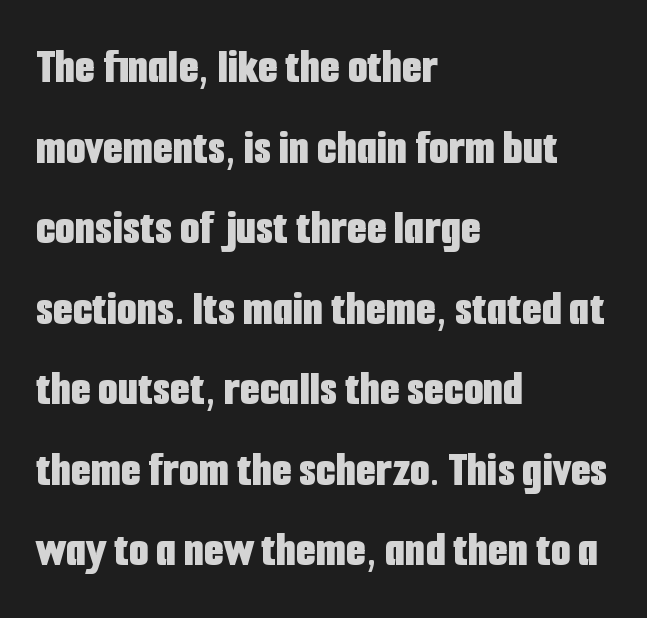
The image shows 51 px bold, condensed sans-serif type, upright; set left-aligned, normal line spacing (1.58x), normal letter spacing, not underlined; low stroke contrast and a medium x-height.
